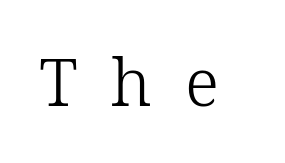
{"serif": "yes", "italic": "no", "bold": "no", "weight": "light", "width": "normal", "stroke_contrast": "low", "x_height": "medium", "monospaced": "no", "underline": "no", "letter_spacing": "wide", "letter_spacing_em": 0.5, "glyph_px": 66}
